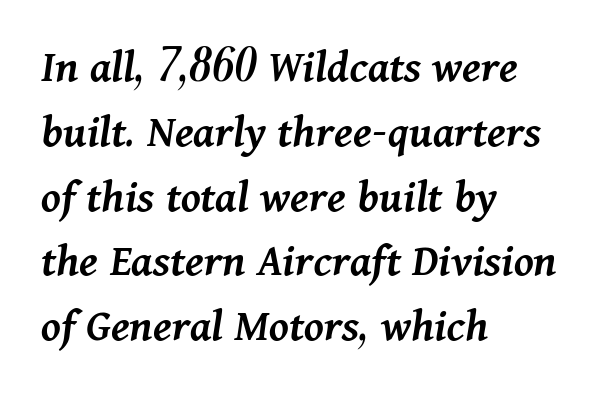
Q: Is the text bold? A: Semi-bold.
Q: Is the text italic (slanted)? A: Yes, it leans right by about 11 degrees.
Q: Is the text underlined? A: No.
Q: How is the paragraph aligned? A: Left-aligned.
Q: Is the spacing between letters normal or unusually wide? A: Normal.
Q: Is the spacing between lines tight, normal or loose? A: Normal.
Q: Width (condensed, normal, or wide)? A: Normal.
Q: Stroke contrast? A: Medium.
Q: x-height? A: Medium.
Q: Monospaced? A: No.
